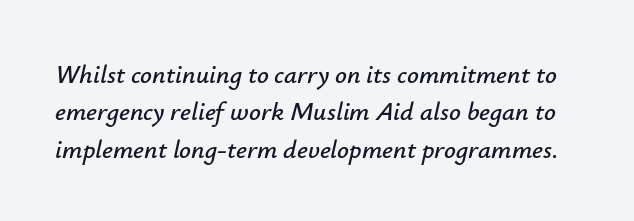
{"italic": "yes", "lean": "right", "slant_degrees": 12, "underline": "no", "line_spacing": "normal", "line_spacing_ratio": 1.44, "letter_spacing": "normal", "letter_spacing_em": 0.0, "glyph_px": 26}
